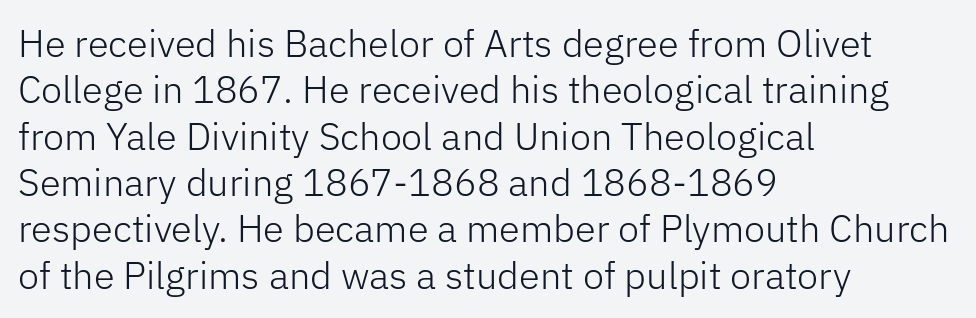
{"serif": "no", "italic": "no", "bold": "no", "weight": "light", "width": "normal", "stroke_contrast": "low", "x_height": "medium", "monospaced": "no", "underline": "no", "align": "left", "line_spacing_ratio": 1.22, "letter_spacing": "normal", "letter_spacing_em": 0.0, "glyph_px": 38}
